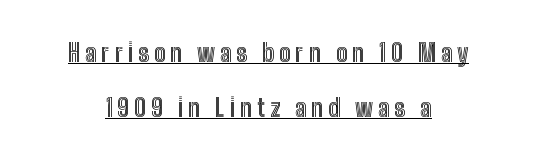
{"italic": "no", "underline": "yes", "align": "center", "line_spacing": "loose", "line_spacing_ratio": 2.3, "letter_spacing": "wide", "letter_spacing_em": 0.2, "glyph_px": 24}
